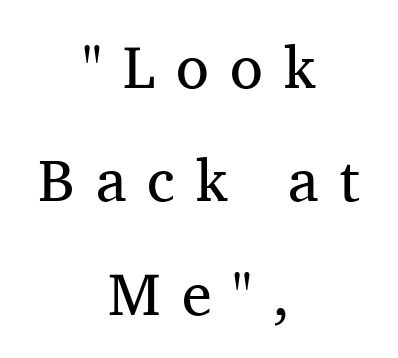
Q: Is the text bold? A: No.
Q: Is the text italic (slanted)? A: No, it is upright.
Q: Is the typeface a serif or a sans-serif typeface? A: Serif.
Q: Is the text underlined? A: No.
Q: How is the paragraph aligned? A: Centered.
Q: Is the spacing between letters normal or unusually wide? A: Unusually wide.
Q: Width (condensed, normal, or wide)? A: Normal.
Q: Stroke contrast? A: Medium.
Q: x-height? A: Medium.
Q: Monospaced? A: No.
